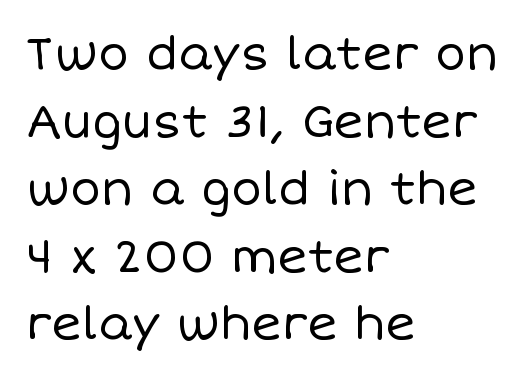
Words appear dense and cohesive because spacing is normal. These lines are rendered in a variable-pitch font. The vertical gap from one line to the next is medium. Each row of text sits above clean, open space.
